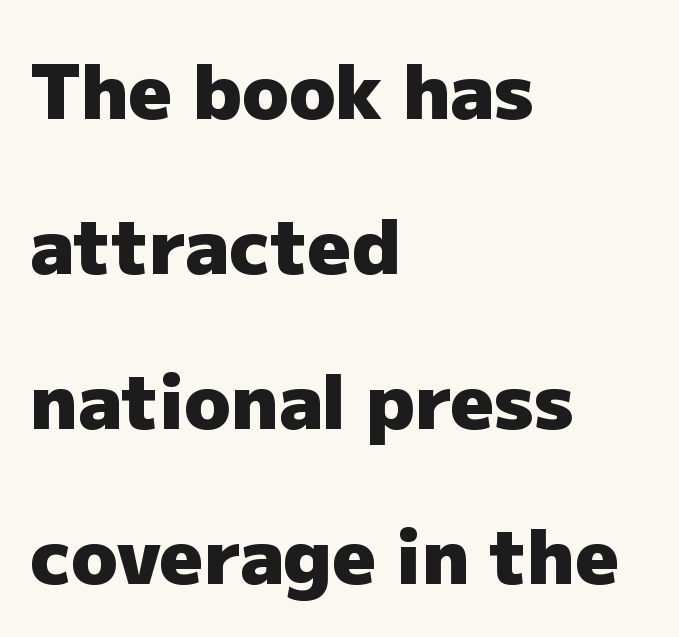
The string is rendered with underlining switched off. Compared with an ordinary text face, these strokes are far heavier — a full bold. A typesetter would call this leading open, well beyond the default. Here the designer chose a conventional face with non-uniform glyph widths.
